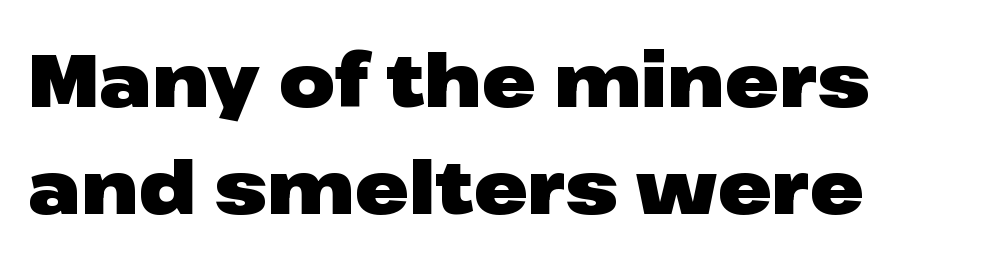
Q: Is the text bold? A: Yes.
Q: Is the text italic (slanted)? A: No, it is upright.
Q: Is the typeface a serif or a sans-serif typeface? A: Sans-serif.
Q: Is the text underlined? A: No.
Q: How is the paragraph aligned? A: Left-aligned.
Q: Is the spacing between letters normal or unusually wide? A: Normal.
Q: Is the spacing between lines tight, normal or loose? A: Normal.
Q: Width (condensed, normal, or wide)? A: Wide.
Q: Stroke contrast? A: Low.
Q: x-height? A: Medium.
Q: Monospaced? A: No.
